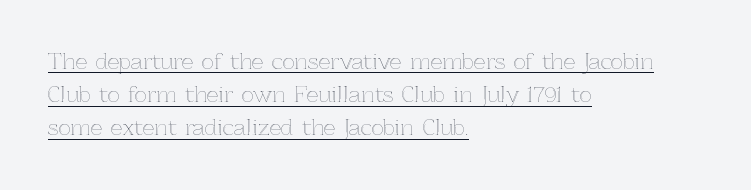
Q: Is the text italic (slanted)? A: No, it is upright.
Q: Is the text underlined? A: Yes.
Q: How is the paragraph aligned? A: Left-aligned.
Q: Is the spacing between letters normal or unusually wide? A: Normal.
Q: Is the spacing between lines tight, normal or loose? A: Normal.
